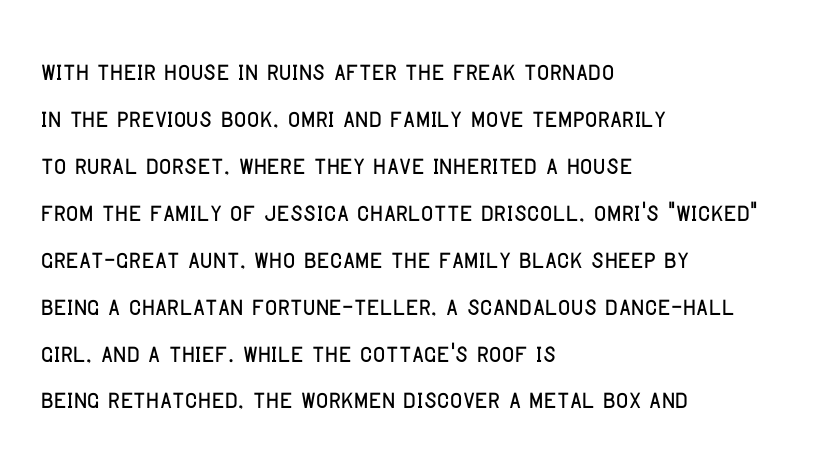
Nobody touched the tracking dial on this one. Character widths vary here, with narrow letters taking less room than wide ones. Grotesque or geometric, the face here clearly has no serifs. Italic: no, the glyphs are upright roman. The rendering uses a moderate line-height, typical for paragraphs.
